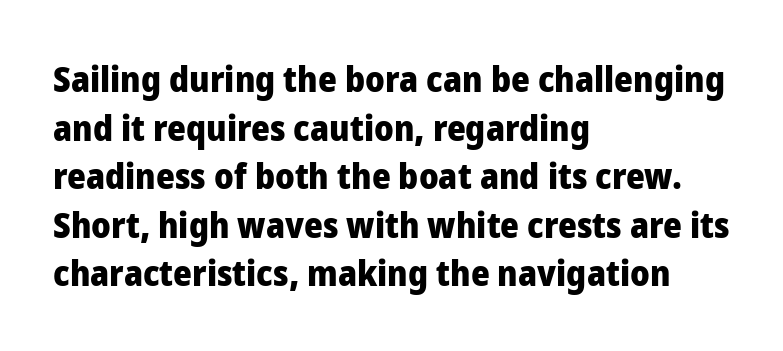
Q: Is the text bold? A: Yes.
Q: Is the text italic (slanted)? A: No, it is upright.
Q: Is the typeface a serif or a sans-serif typeface? A: Sans-serif.
Q: Is the text underlined? A: No.
Q: How is the paragraph aligned? A: Left-aligned.
Q: Is the spacing between letters normal or unusually wide? A: Normal.
Q: Is the spacing between lines tight, normal or loose? A: Normal.
Q: Width (condensed, normal, or wide)? A: Normal.
Q: Stroke contrast? A: Low.
Q: x-height? A: Medium.
Q: Monospaced? A: No.
